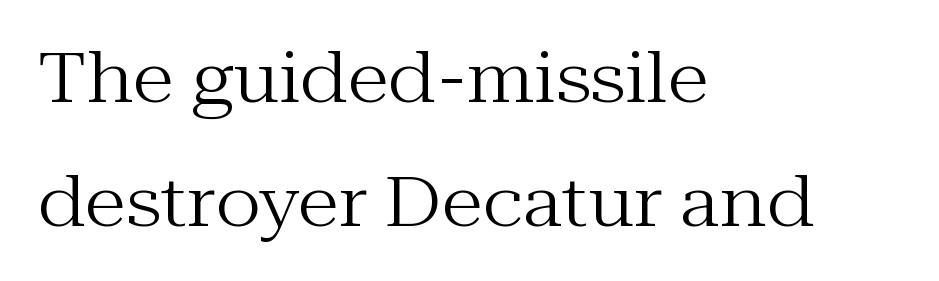
The image shows 69 px regular-weight serif type, upright; set left-aligned, line spacing 1.79x, normal letter spacing, not underlined; medium stroke contrast and a medium x-height.
